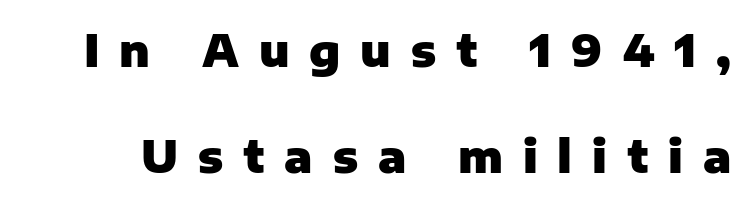
The letters advance in unequal steps, a hallmark of proportional type. Set as a true bold cut, around the 700 mark. Rows of type keep a wide berth in the vertical direction. Honestly, there is no underline to notice here at all. A roman cut, with each character standing at attention.
